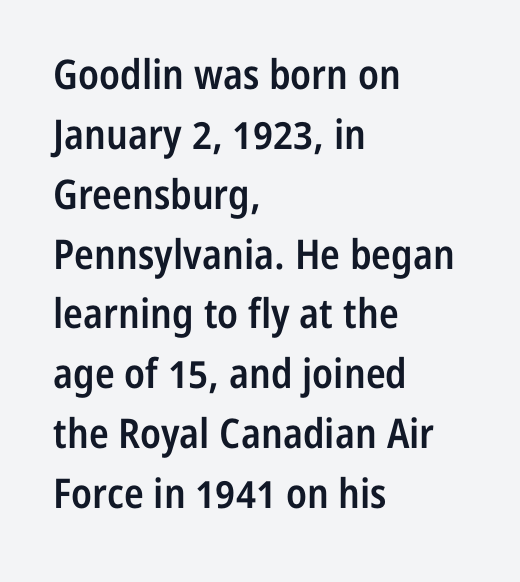
Underlining? Definitely not there. Typographic density is moderately raised because the face is semibold. Every stem runs plumb, perpendicular to the baseline. Between one letter and the next there's only the usual sliver of space. Do the characters align in a grid? No, the font is proportional. The rendering anchors every line to the left-hand side.
